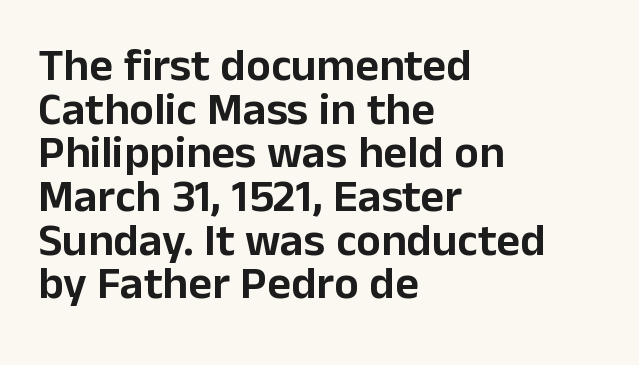
The image shows 46 px sans-serif type, upright; set left-aligned, tight line spacing (0.95x), normal letter spacing, not underlined; low stroke contrast and a medium x-height.
